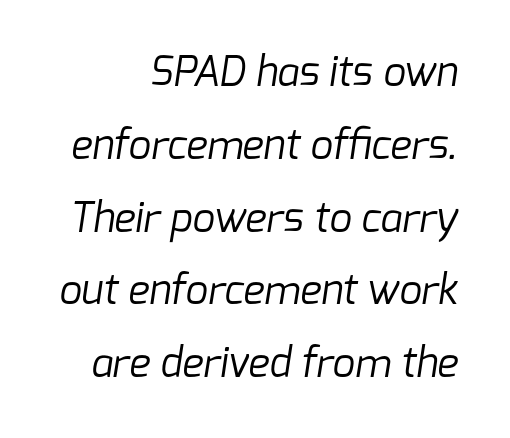
{"serif": "no", "bold": "no", "weight": "regular", "width": "normal", "stroke_contrast": "low", "x_height": "medium", "monospaced": "no", "underline": "no", "align": "right", "line_spacing_ratio": 1.82, "letter_spacing": "normal", "letter_spacing_em": 0.0, "glyph_px": 40}
